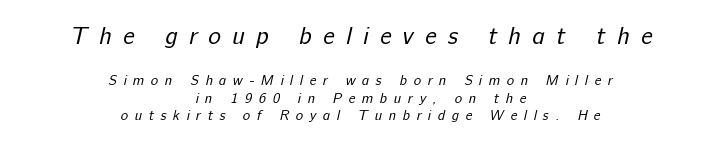
The image shows 24 px text type; set centered, normal line spacing (1.25x), unusually wide letter spacing (+0.47 em), not underlined; the first (top) block is 1.71x larger.
